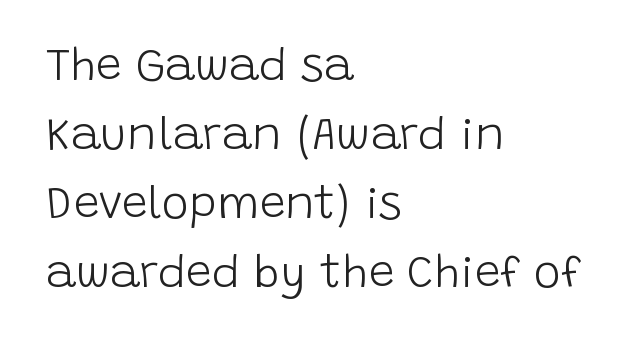
Reading down the column, the eye jumps a familiar distance to each next line. Does the lettering tilt? It doesn't — this is upright. Beneath every word, the page is bare. Default kerning and tracking; the words read as compact shapes.
